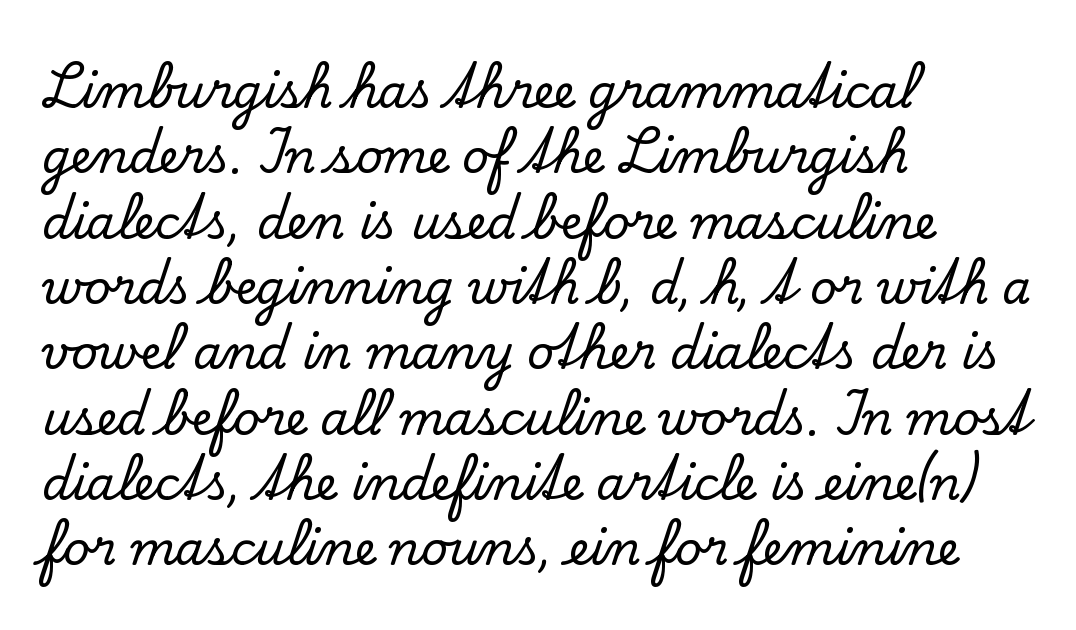
Little horizontal feet cap the strokes, marking this as serif type. What stands out about the letter spacing? Nothing — it is the standard amount. Words float on clear page, feet unadorned. Each letter keeps its own natural width here, so spacing adapts to shape. In CSS terms this would be text-align: left.
